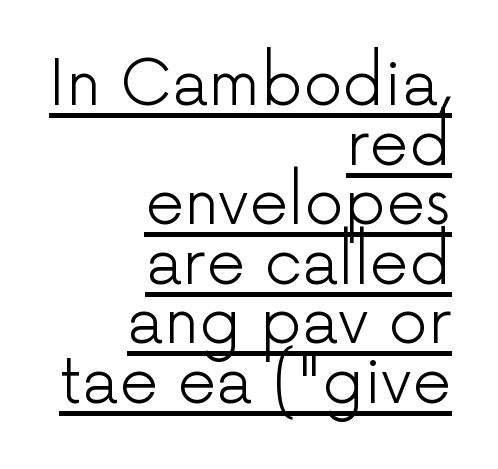
The image shows 62 px light sans-serif type, upright; set right-aligned, tight line spacing (0.96x), normal letter spacing, underlined; low stroke contrast and a medium x-height.
